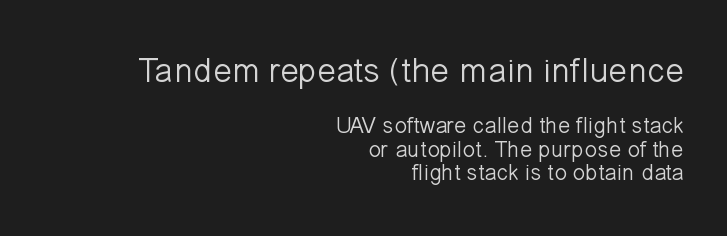
Descenders hang freely into open space. Compared with a typical body face, this is equally light or lighter still. Visually, the top section dominates because its glyphs are scaled up. This rendering employs a face without finishing strokes, i.e., a sans-serif. Cramped leading. The ragged edge is on the left, which tells us the setting is flush right.
